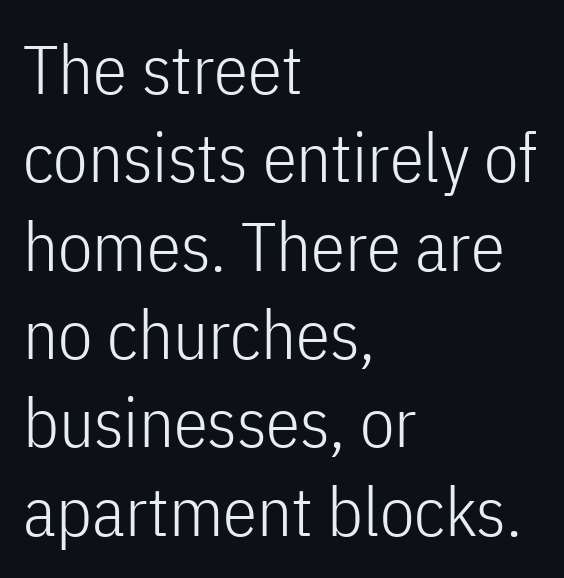
Whoever set this chose a conventional vertical rhythm. The lines are quadded left. Varying glyph widths throughout — classic text-font behaviour. Is the type heavy? It reads as light-to-regular instead.
